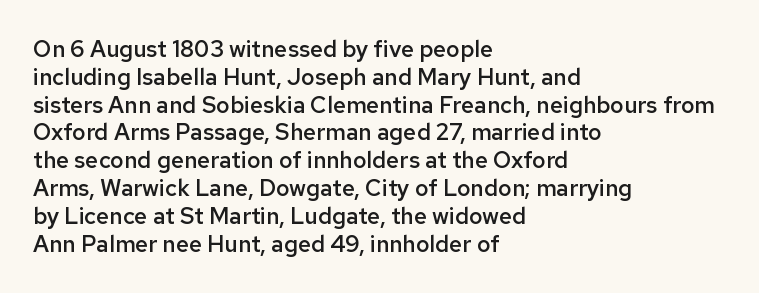
{"italic": "no", "bold": "semi", "underline": "no", "align": "left", "line_spacing_ratio": 1.21, "letter_spacing": "normal", "letter_spacing_em": 0.0, "glyph_px": 23}
